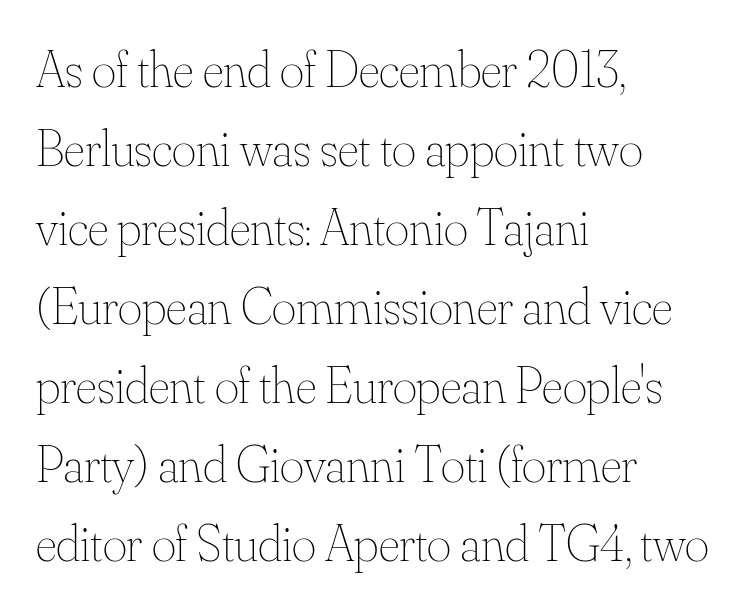
Q: Is the text bold? A: No.
Q: Is the text italic (slanted)? A: No, it is upright.
Q: Is the text underlined? A: No.
Q: How is the paragraph aligned? A: Left-aligned.
Q: Is the spacing between letters normal or unusually wide? A: Normal.
Q: Is the spacing between lines tight, normal or loose? A: Normal.
Q: Width (condensed, normal, or wide)? A: Normal.
Q: Stroke contrast? A: Medium.
Q: x-height? A: Small.
Q: Monospaced? A: No.
